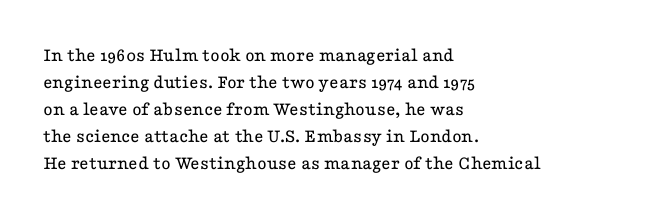
{"italic": "no", "bold": "no", "underline": "no", "align": "left", "line_spacing": "normal", "line_spacing_ratio": 1.35, "letter_spacing": "normal", "letter_spacing_em": 0.0, "glyph_px": 20}
